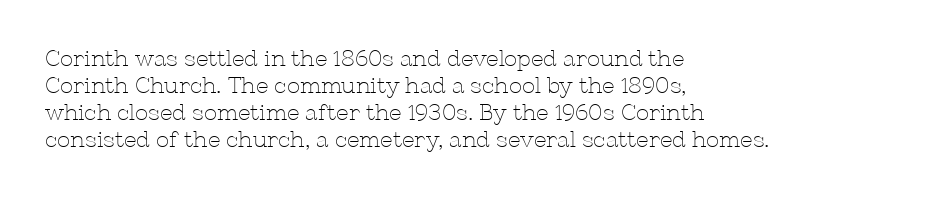
Honestly, the letter spacing is just normal — you wouldn't notice it. A student would call this left alignment; a typographer would say flush left, rag right. The font sits on the lighter half of the weight spectrum, regular included. Just letters on the line, the space beneath them empty.
